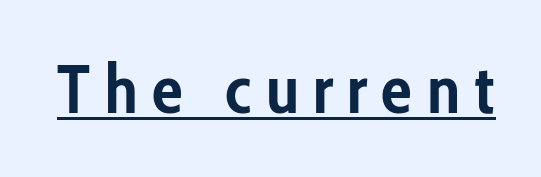
The image shows 69 px semibold, condensed sans-serif type, upright; set unusually wide letter spacing (+0.21 em), underlined; low stroke contrast and a medium x-height.
